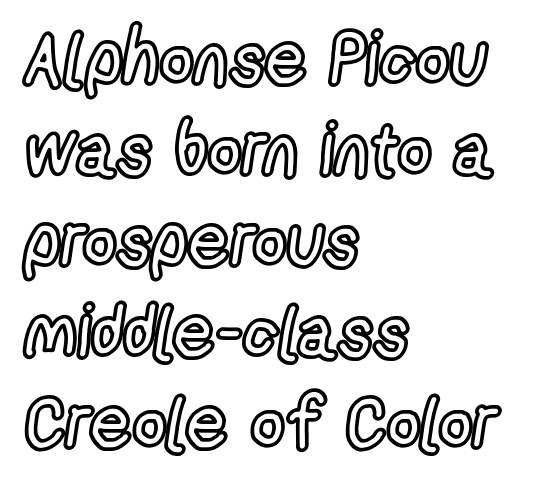
Note the varied advance widths — an 'i' is clearly narrower than an 'm'. Inter-character spacing is left at the font's built-in metrics. The paragraph shown leans on its left margin.
